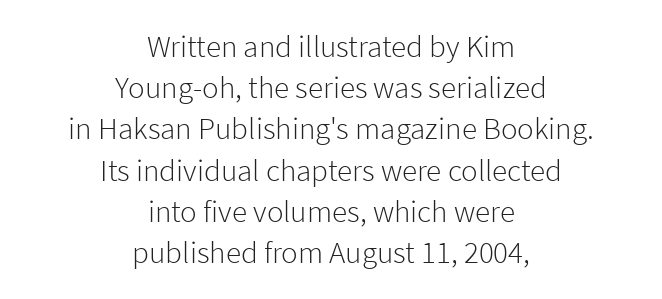
The compositor balanced each line on the midline. A typesetter would call this zero additional tracking. Unlike a traditional serif, this face leaves its strokes unadorned. Any mark beneath the type? The region is blank. Character widths vary here, with narrow letters taking less room than wide ones. In terms of posture, this sample is upright.
